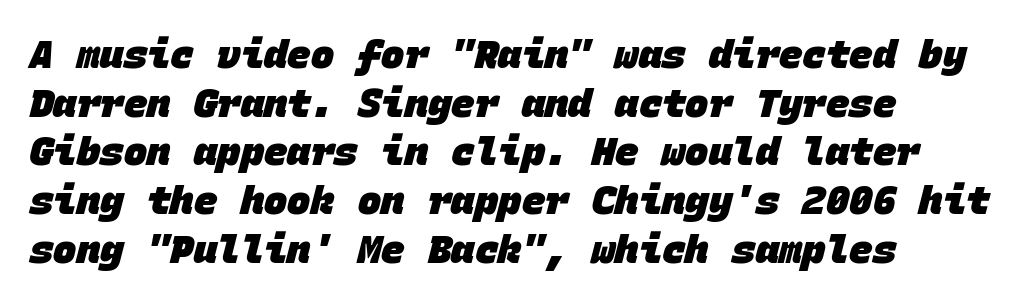
{"serif": "no", "bold": "yes", "weight": "heavy", "width": "normal", "stroke_contrast": "low", "x_height": "large", "monospaced": "yes", "underline": "no", "align": "left", "line_spacing": "normal", "line_spacing_ratio": 1.25, "letter_spacing": "normal", "letter_spacing_em": 0.0, "glyph_px": 39}
